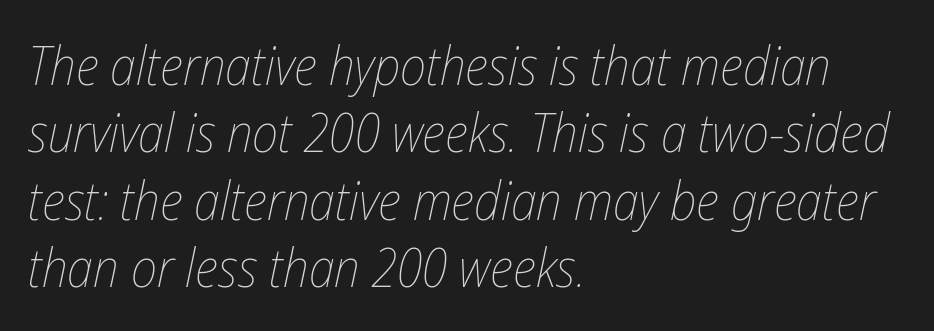
If you drew a ruler down the left edge, every line would touch it. A typesetter would call this proportional, since set widths differ per character. How would I describe the line gaps? Plain and ordinary. The letters sit at their default tracking, neither squeezed nor spread.
